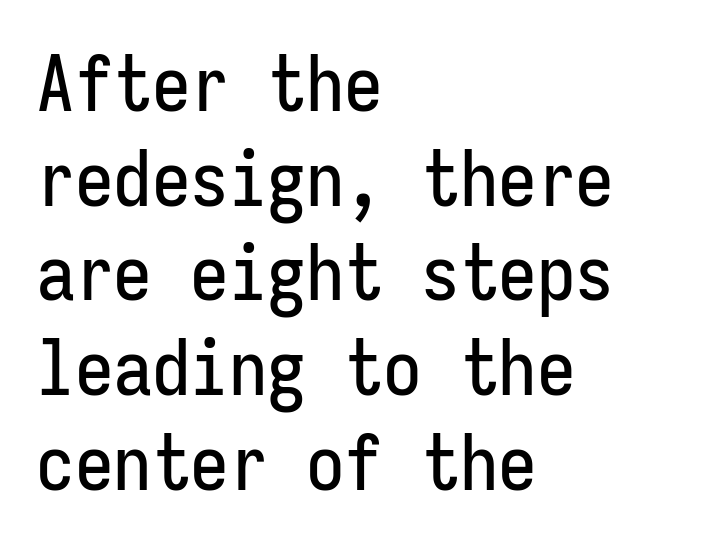
Ascenders rise straight up at ninety degrees. Standard letterfit; no display-style spreading of the glyphs. The letters march in equal steps, a hallmark of fixed-pitch type. This rendering uses left alignment, leaving the right contour irregular. No word sits above an underline. The type family on display is of the sans-serif kind.
